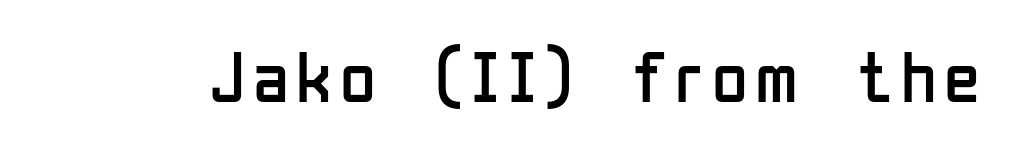
The image shows 73 px regular-weight, condensed sans-serif type, upright; set not underlined; low stroke contrast and a medium x-height.
